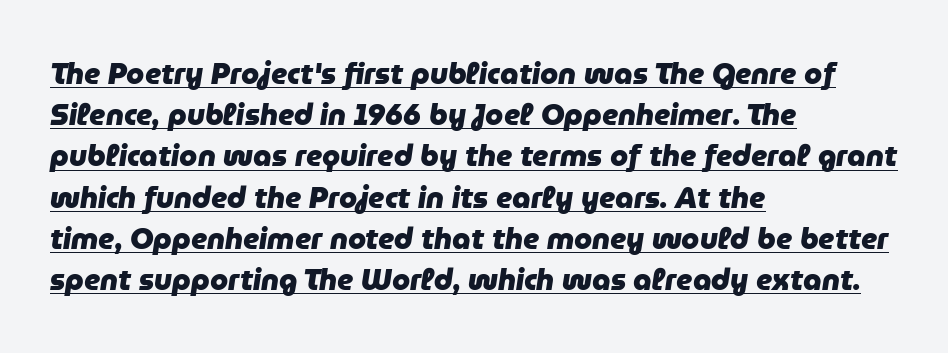
A typesetter would call this leading conventional body-copy spacing. Yep, that's italic — everything's leaning. One-word summary of the alignment: left. The words here are underlined. The passage shown is typed in a proportional face where columns would drift.
